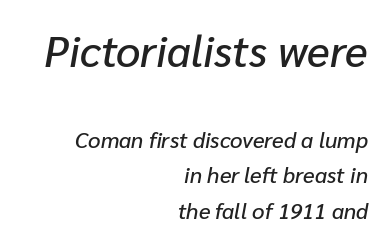
Posture: slanted. Just letters on the line, the space beneath them empty. Line spacing here is normal. The passage is arranged like a letterhead date or caption credit — flush right.
